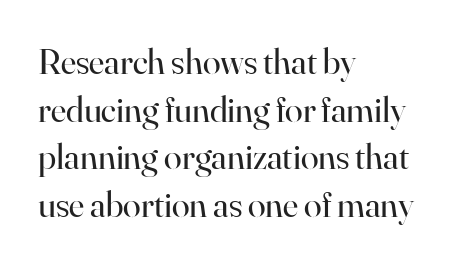
The image shows 36 px regular-weight serif type, upright; set left-aligned, normal line spacing (1.32x), normal letter spacing, not underlined; high stroke contrast and a small x-height.
